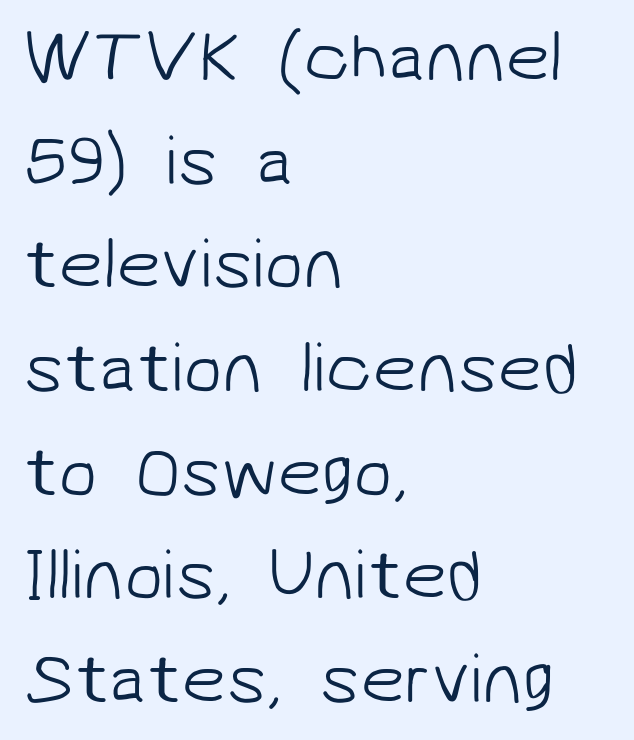
{"serif": "no", "bold": "no", "weight": "light", "width": "normal", "stroke_contrast": "low", "x_height": "medium", "monospaced": "no", "underline": "no", "align": "left", "line_spacing": "normal", "line_spacing_ratio": 1.46, "letter_spacing": "normal", "letter_spacing_em": 0.0, "glyph_px": 71}
